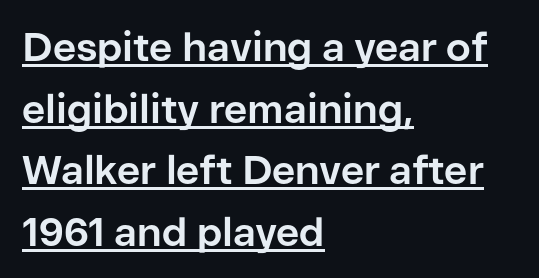
The image shows 40 px bold sans-serif type, upright; set left-aligned, normal line spacing (1.54x), normal letter spacing, underlined; low stroke contrast and a medium x-height.
